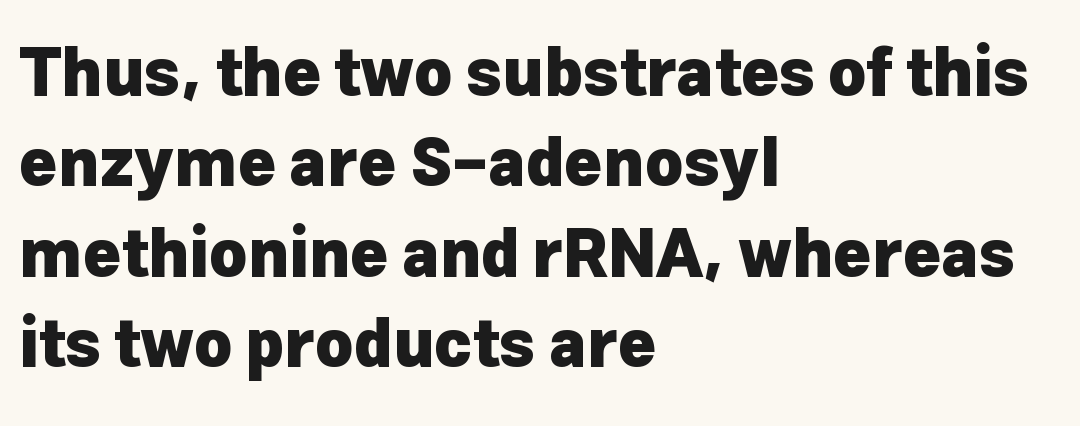
{"serif": "no", "italic": "no", "bold": "yes", "weight": "heavy", "width": "normal", "stroke_contrast": "low", "x_height": "medium", "monospaced": "no", "underline": "no", "align": "left", "line_spacing": "normal", "line_spacing_ratio": 1.39, "letter_spacing": "normal", "letter_spacing_em": 0.0, "glyph_px": 65}
